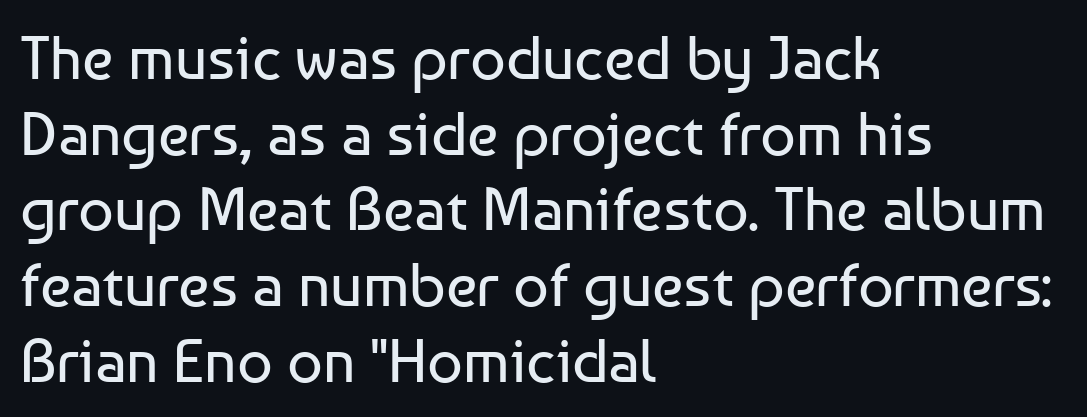
The image shows 62 px regular-weight sans-serif type, upright; set left-aligned, line spacing 1.22x, normal letter spacing, not underlined; low stroke contrast and a medium x-height.
